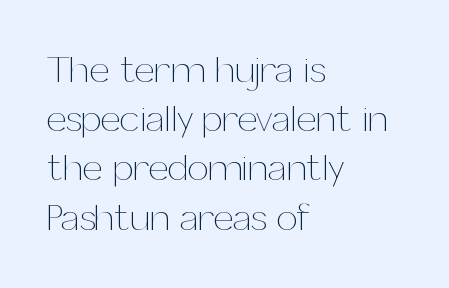
Q: Is the text bold? A: No.
Q: Is the text italic (slanted)? A: No, it is upright.
Q: Is the text underlined? A: No.
Q: How is the paragraph aligned? A: Left-aligned.
Q: Is the spacing between letters normal or unusually wide? A: Normal.
Q: Is the spacing between lines tight, normal or loose? A: Normal.
Q: Width (condensed, normal, or wide)? A: Normal.
Q: Stroke contrast? A: Medium.
Q: x-height? A: Medium.
Q: Monospaced? A: No.
